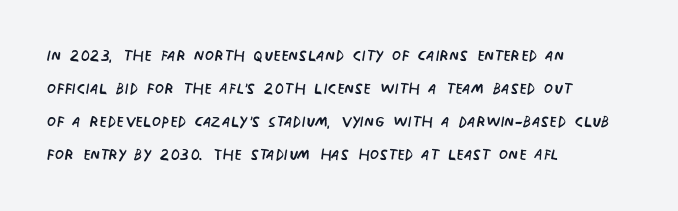
{"bold": "no", "underline": "no", "align": "left", "line_spacing": "normal", "line_spacing_ratio": 1.57, "letter_spacing": "normal", "letter_spacing_em": 0.0, "glyph_px": 21}
